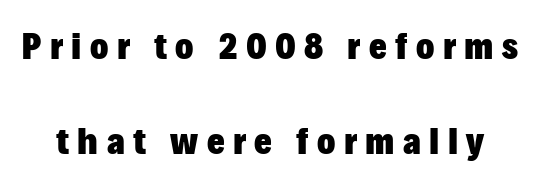
{"serif": "no", "italic": "no", "bold": "yes", "weight": "heavy", "width": "normal", "stroke_contrast": "low", "x_height": "medium", "monospaced": "no", "underline": "no", "line_spacing": "loose", "line_spacing_ratio": 2.49, "letter_spacing": "wide", "letter_spacing_em": 0.22, "glyph_px": 38}
